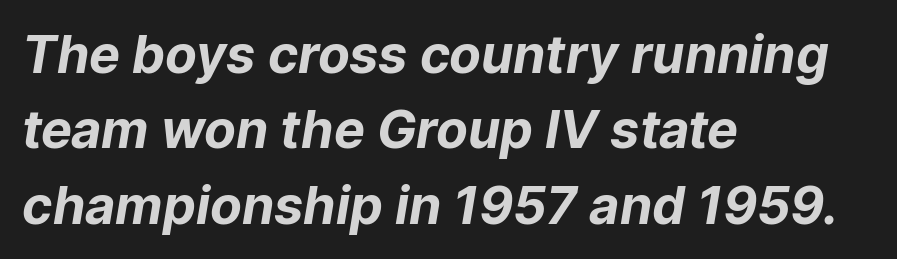
The image shows 52 px bold sans-serif type; set left-aligned, normal line spacing (1.45x), normal letter spacing, not underlined; low stroke contrast and a medium x-height.
